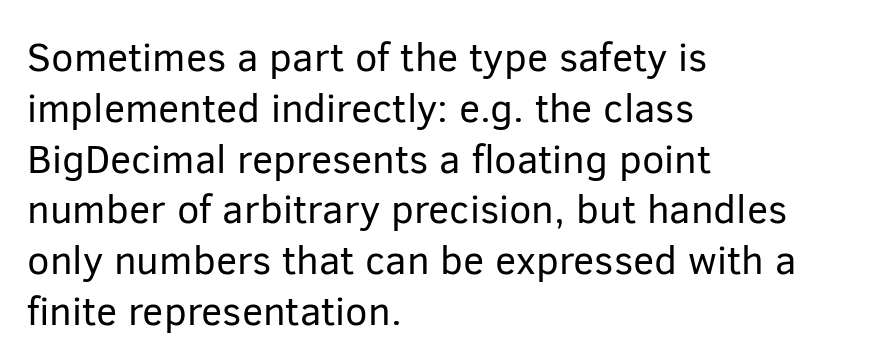
{"serif": "no", "italic": "no", "bold": "no", "weight": "regular", "width": "normal", "stroke_contrast": "low", "x_height": "medium", "monospaced": "no", "underline": "no", "align": "left", "line_spacing": "normal", "line_spacing_ratio": 1.27, "letter_spacing": "normal", "letter_spacing_em": 0.0, "glyph_px": 40}
